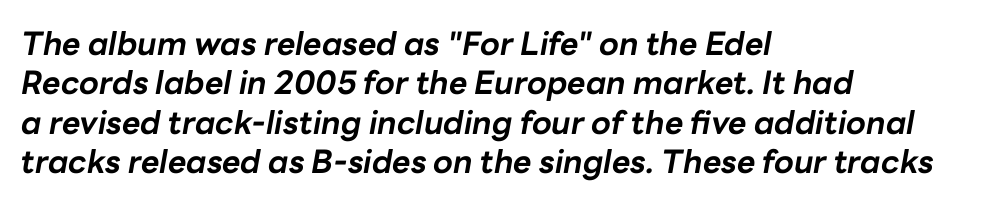
Q: Is the text bold? A: Yes.
Q: Is the text italic (slanted)? A: Yes, it leans right by about 10 degrees.
Q: Is the text underlined? A: No.
Q: How is the paragraph aligned? A: Left-aligned.
Q: Is the spacing between letters normal or unusually wide? A: Normal.
Q: Width (condensed, normal, or wide)? A: Normal.
Q: Stroke contrast? A: Low.
Q: x-height? A: Medium.
Q: Monospaced? A: No.
